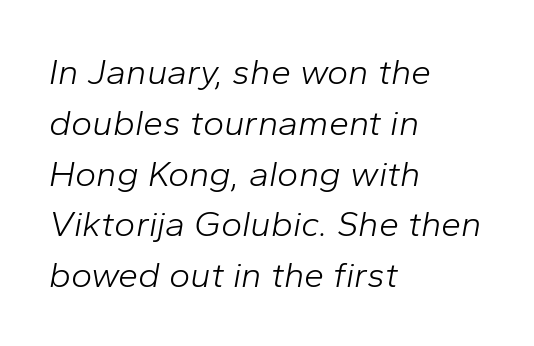
{"italic": "yes", "lean": "right", "slant_degrees": 10, "bold": "no", "weight": "light", "width": "normal", "stroke_contrast": "low", "x_height": "medium", "monospaced": "no", "underline": "no", "align": "left", "line_spacing": "normal", "line_spacing_ratio": 1.41, "letter_spacing": "normal", "letter_spacing_em": 0.0, "glyph_px": 36}
